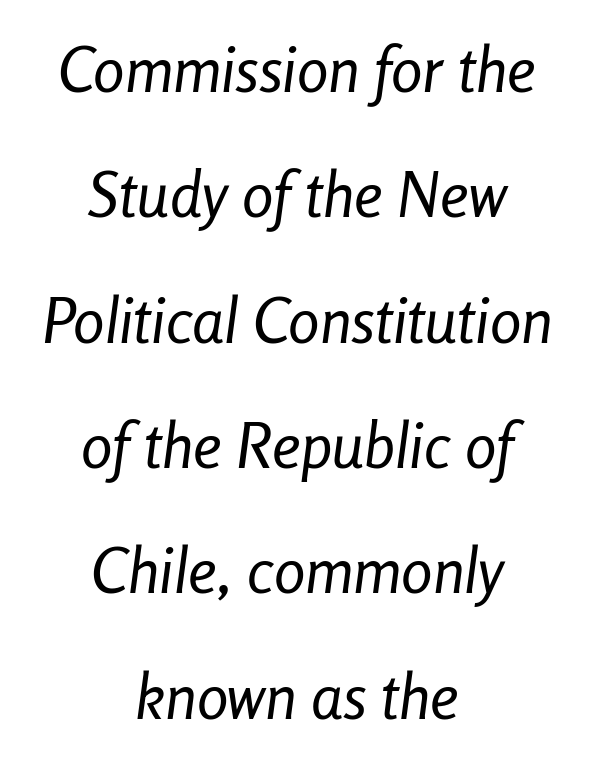
{"italic": "yes", "lean": "right", "slant_degrees": 8, "bold": "no", "weight": "regular", "width": "condensed", "stroke_contrast": "low", "x_height": "medium", "monospaced": "no", "underline": "no", "align": "center", "line_spacing": "loose", "line_spacing_ratio": 1.99, "letter_spacing": "normal", "letter_spacing_em": 0.0, "glyph_px": 63}
